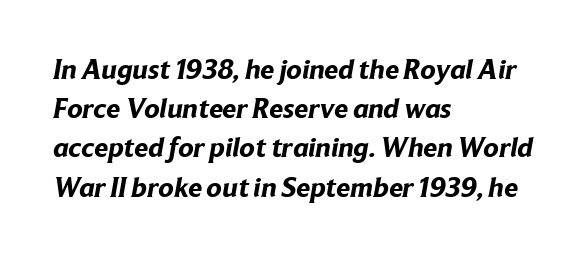
Nothing unusual about the tracking: characters are spaced as the font intends. Nobody drew a line under any word here. These lines carry a lot of weight — the face is fully bold. Notice how the passage keeps a crisp vertical edge on the left only. Do the characters align in a grid? No, the font is proportional.
